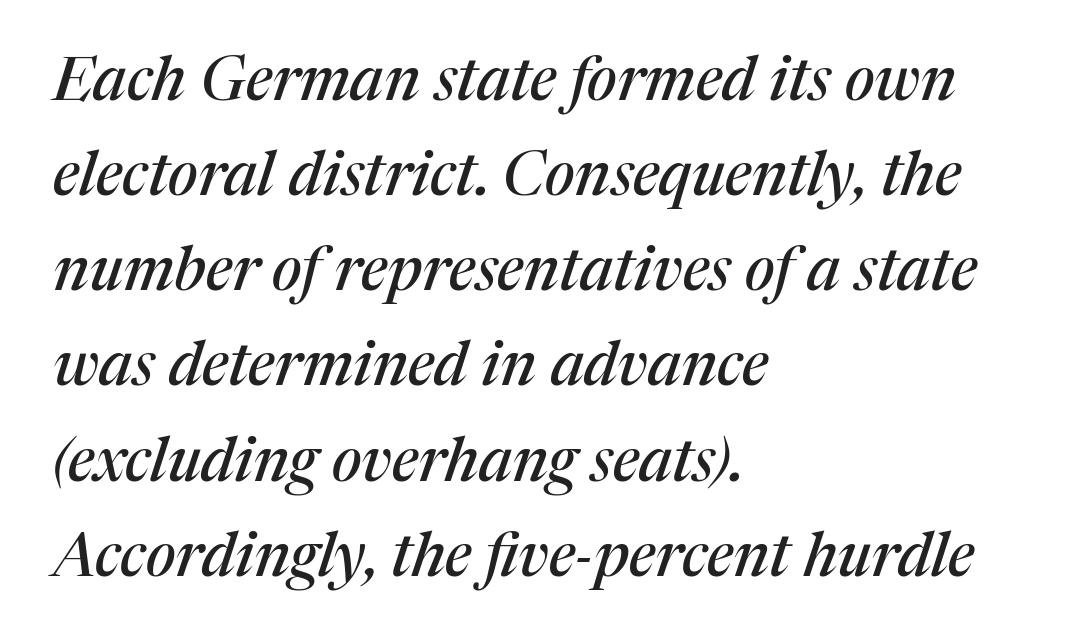
The image shows 61 px serif type, italic (leaning right); set left-aligned, normal line spacing (1.56x), normal letter spacing, not underlined; medium stroke contrast and a medium x-height.
